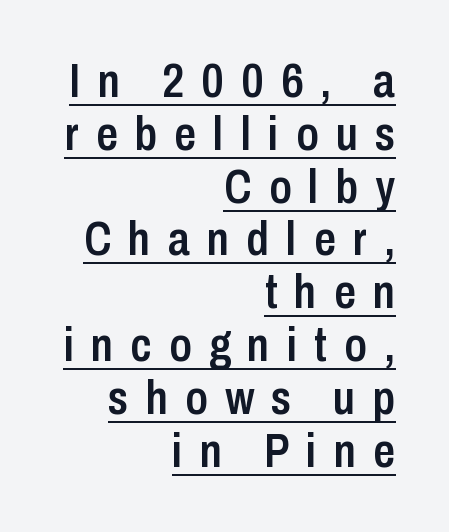
The lettering is marked with a stroke running underneath it. Typographically, this falls in the sans-serif category. Typographic density is moderately raised because the face is semibold. This rendering widens character spacing well past its baseline value. Unlike italic type, these characters show no tilt at all. Is this a fixed-width face? No — the glyphs have proportional, varying widths.
